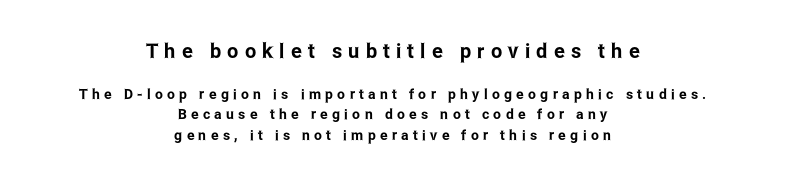
The image shows 20 px text type, upright; set centered, normal line spacing (1.45x), unusually wide letter spacing (+0.31 em), not underlined; the first (top) block is 1.43x larger.
